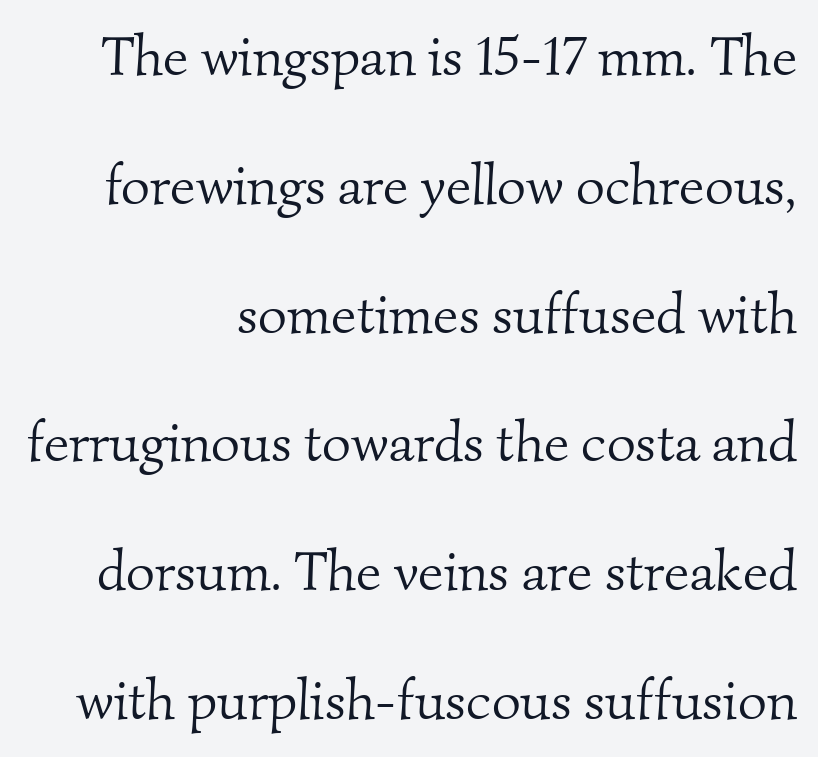
The image shows 56 px light serif type; set right-aligned, loose line spacing (2.3x), normal letter spacing, not underlined; medium stroke contrast and a small x-height.
